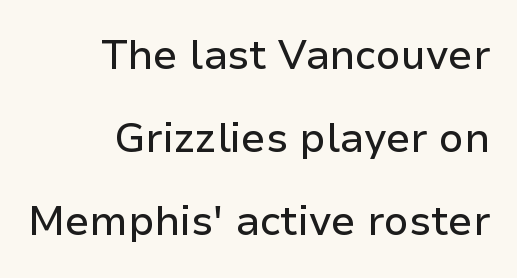
Q: Is the text italic (slanted)? A: No, it is upright.
Q: Is the typeface a serif or a sans-serif typeface? A: Sans-serif.
Q: Is the text underlined? A: No.
Q: How is the paragraph aligned? A: Right-aligned.
Q: Is the spacing between letters normal or unusually wide? A: Normal.
Q: Is the spacing between lines tight, normal or loose? A: Loose.
Q: Width (condensed, normal, or wide)? A: Normal.
Q: Stroke contrast? A: Low.
Q: x-height? A: Medium.
Q: Monospaced? A: No.
